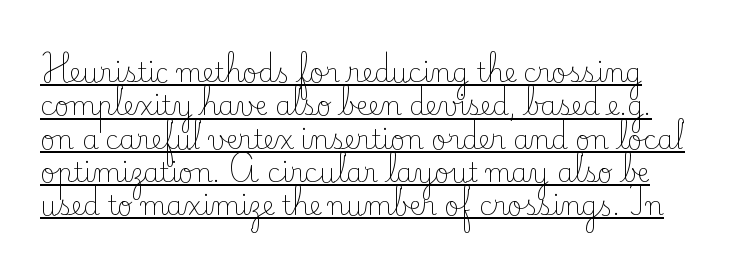
Q: Is the text bold? A: No.
Q: Is the text italic (slanted)? A: No, it is upright.
Q: Is the text underlined? A: Yes.
Q: Is the spacing between letters normal or unusually wide? A: Normal.
Q: Is the spacing between lines tight, normal or loose? A: Normal.
